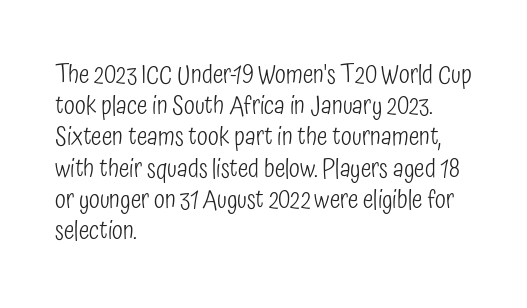
Q: Is the text bold? A: No.
Q: Is the text italic (slanted)? A: No, it is upright.
Q: Is the text underlined? A: No.
Q: How is the paragraph aligned? A: Left-aligned.
Q: Is the spacing between letters normal or unusually wide? A: Normal.
Q: Is the spacing between lines tight, normal or loose? A: Normal.
